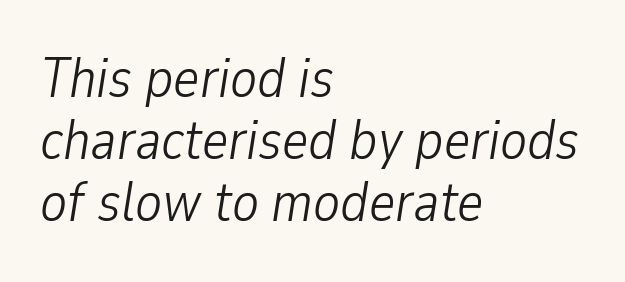
The image shows 56 px light, condensed type, italic (leaning right); set left-aligned, tight line spacing (1.11x), normal letter spacing, not underlined; low stroke contrast and a medium x-height.
